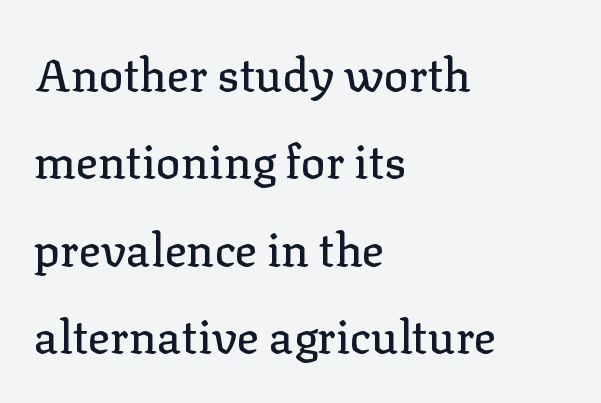
These lines keep a tight, regular rhythm from letter to letter. These lines are composed in type with serifs. Letters rest on an invisible, unmarked baseline. A typesetter would call this leading open, well beyond the default. Posture: upright roman.
